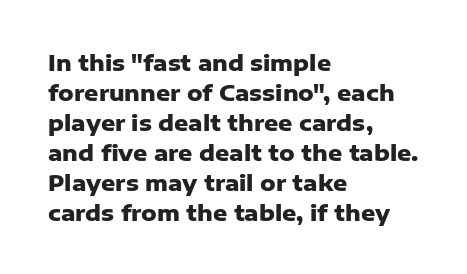
The image shows 22 px bold type, upright; set left-aligned, normal line spacing (1.36x), normal letter spacing, not underlined.
